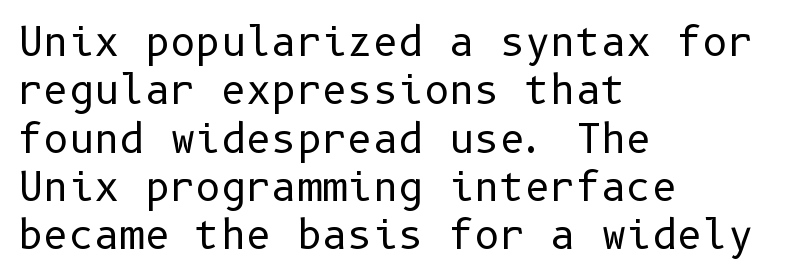
Grotesque or geometric, the face here clearly has no serifs. The compositor pushed each line to the left boundary. Glance below the letters and you will spot only blank space. The line texture is even and compact thanks to regular tracking.
